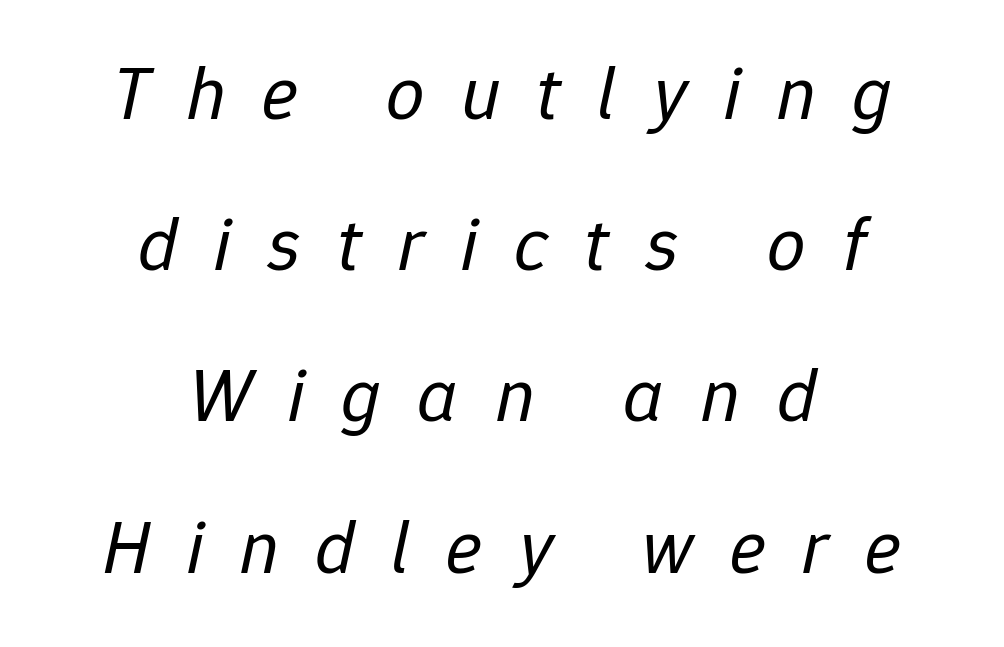
Q: Is the text bold? A: No.
Q: Is the text italic (slanted)? A: Yes, it leans right by about 12 degrees.
Q: Is the text underlined? A: No.
Q: How is the paragraph aligned? A: Centered.
Q: Is the spacing between letters normal or unusually wide? A: Unusually wide.
Q: Is the spacing between lines tight, normal or loose? A: Loose.
Q: Width (condensed, normal, or wide)? A: Normal.
Q: Stroke contrast? A: Low.
Q: x-height? A: Medium.
Q: Monospaced? A: No.
